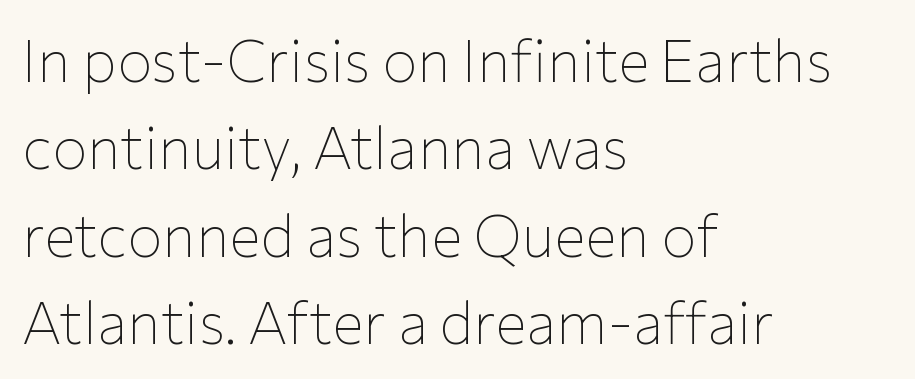
You could not count columns in this text — the font is proportionally spaced. Lines of text with bare space underneath. Style check: upright. The font is comparable to plain body text, perhaps lighter. What kind of face is this? One without serifs — a sans. Tracking here is standard; glyphs follow each other at the usual distance.
